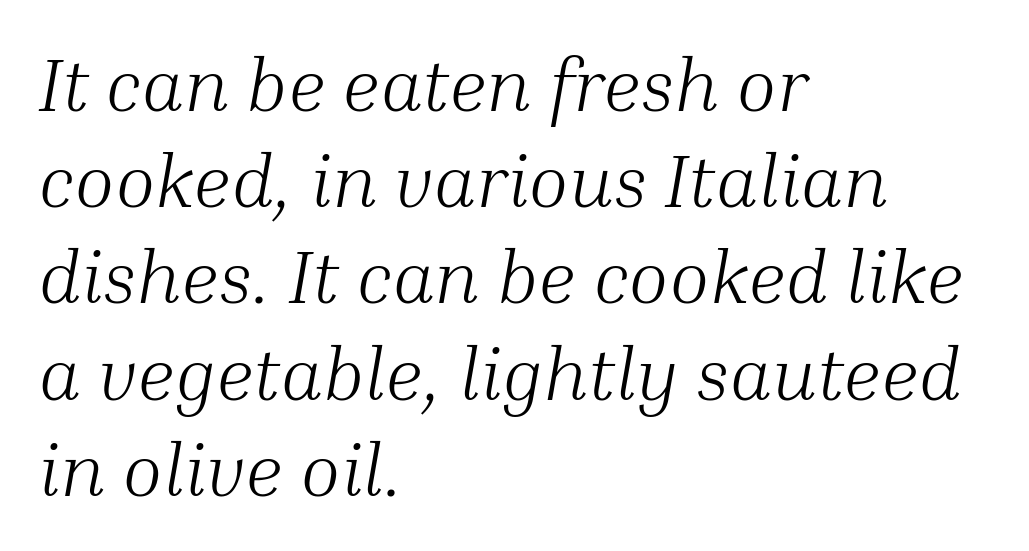
{"serif": "yes", "italic": "yes", "lean": "right", "slant_degrees": 10, "bold": "no", "weight": "light", "width": "normal", "stroke_contrast": "medium", "x_height": "medium", "monospaced": "no", "underline": "no", "align": "left", "line_spacing": "normal", "line_spacing_ratio": 1.3, "letter_spacing": "normal", "letter_spacing_em": 0.0, "glyph_px": 74}
